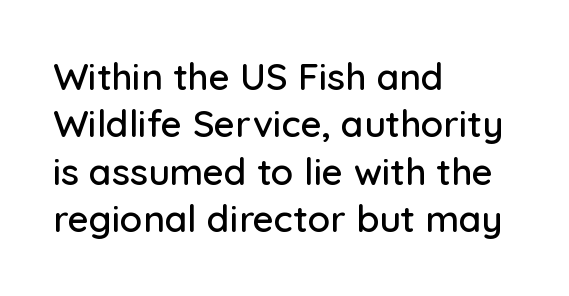
{"serif": "no", "italic": "no", "width": "normal", "stroke_contrast": "low", "x_height": "medium", "monospaced": "no", "underline": "no", "align": "left", "line_spacing": "normal", "line_spacing_ratio": 1.28, "letter_spacing": "normal", "letter_spacing_em": 0.0, "glyph_px": 37}
